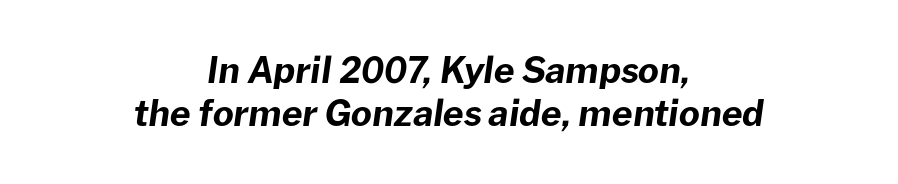
Type without underlining. Is this a fixed-width face? No — the glyphs have proportional, varying widths. The setting favours the middle, as headings and verse often do. Set as a true bold cut, around the 700 mark.
